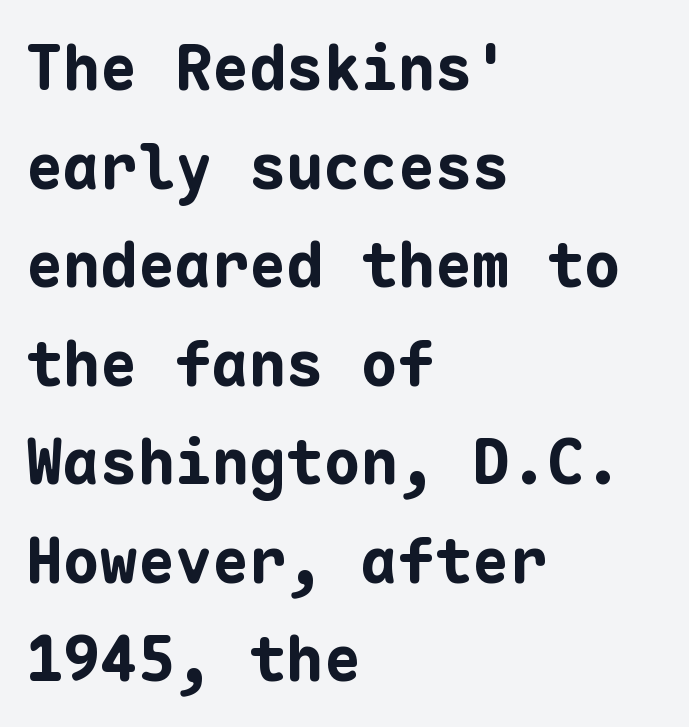
Check the space under the baseline: it is left empty. Here the glyphs are tracked normally, forming tight word shapes. Every stem runs plumb, perpendicular to the baseline. The face used here is monospaced, like something from a code editor. Which margin do the lines hug? The left one — the right edge is uneven. These lines are composed in type without serifs.
